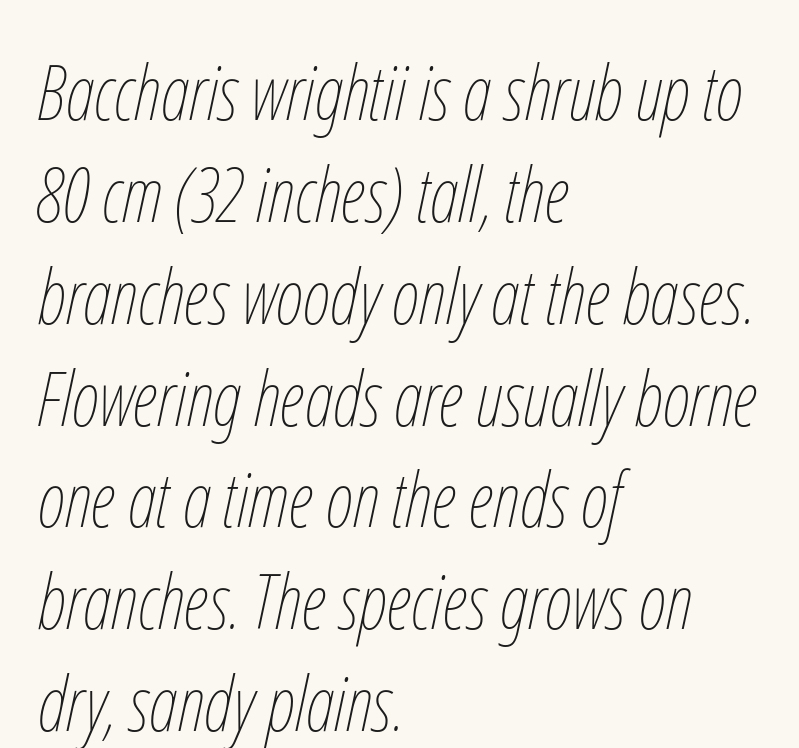
Compared with a typical body face, this is equally light or lighter still. How would I describe the line gaps? Plain and ordinary. The face used here is rendered with its standard letterfit. Lines of text with bare space underneath.
